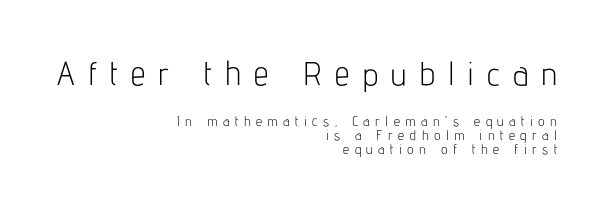
A clean baseline with only descenders dipping below it. Caption: upper text group enlarged, lower text group reduced. Tracking here is generous; glyphs stand well apart from one another. Think standard paragraph weight, or any step lighter than that. What's the leading like? Squeezed, with rows nearly overlapping.
